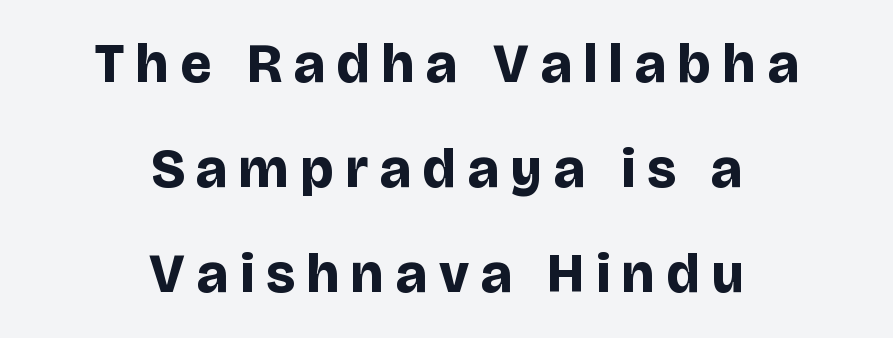
{"serif": "no", "italic": "no", "bold": "yes", "weight": "bold", "width": "normal", "stroke_contrast": "low", "x_height": "large", "monospaced": "no", "underline": "no", "align": "center", "line_spacing": "loose", "line_spacing_ratio": 1.91, "letter_spacing": "wide", "letter_spacing_em": 0.22, "glyph_px": 55}
